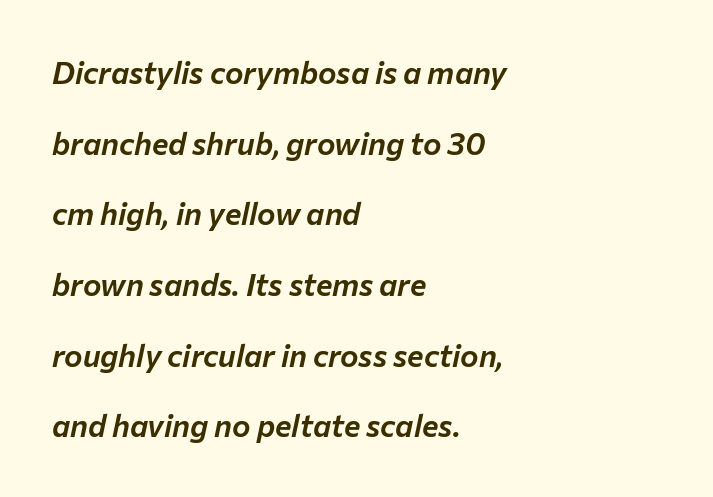
{"italic": "yes", "lean": "right", "slant_degrees": 12, "width": "normal", "stroke_contrast": "low", "x_height": "medium", "monospaced": "no", "underline": "no", "align": "left", "line_spacing": "loose", "line_spacing_ratio": 2.28, "letter_spacing": "normal", "letter_spacing_em": 0.0, "glyph_px": 31}
